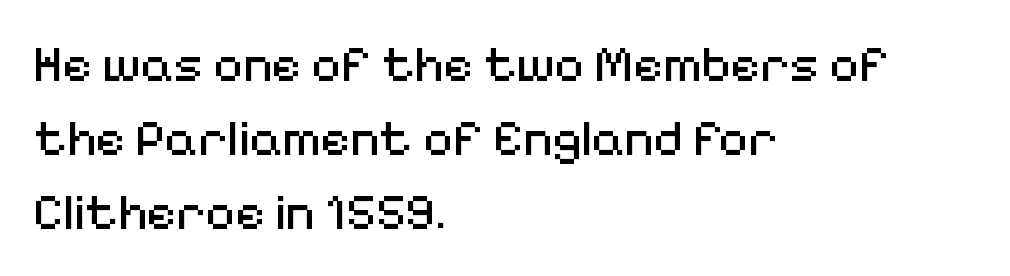
The image shows 51 px regular-weight sans-serif type, upright; set left-aligned, normal line spacing (1.45x), normal letter spacing, not underlined; medium stroke contrast and a medium x-height.
